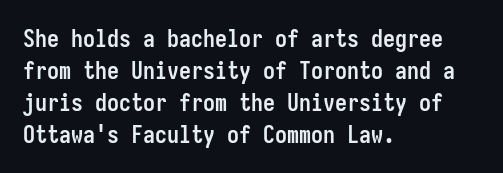
The image shows 24 px bold type, upright; set left-aligned, normal line spacing (1.33x), normal letter spacing, not underlined.
